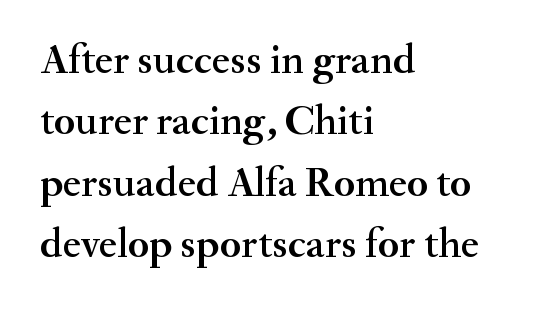
{"serif": "yes", "italic": "no", "width": "normal", "stroke_contrast": "medium", "x_height": "small", "monospaced": "no", "underline": "no", "align": "left", "line_spacing": "normal", "line_spacing_ratio": 1.43, "letter_spacing": "normal", "letter_spacing_em": 0.0, "glyph_px": 43}
